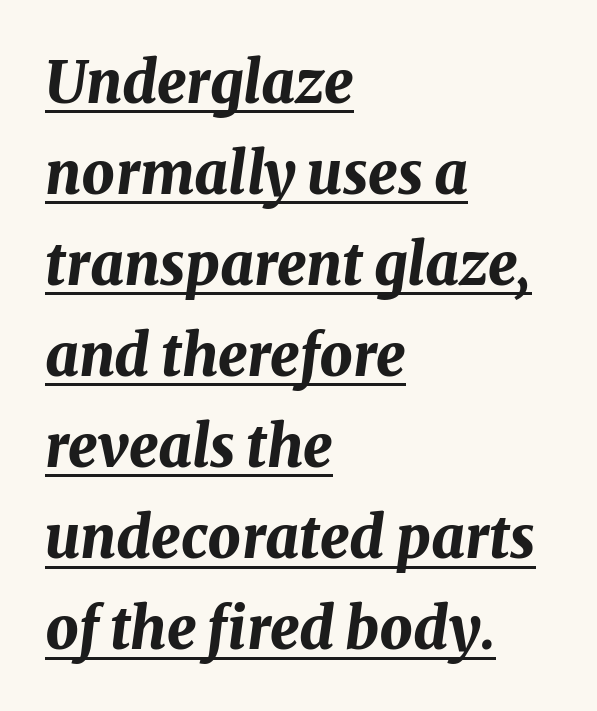
{"italic": "yes", "lean": "right", "slant_degrees": 8, "bold": "yes", "weight": "bold", "width": "normal", "stroke_contrast": "medium", "x_height": "medium", "monospaced": "no", "underline": "yes", "align": "left", "line_spacing": "normal", "line_spacing_ratio": 1.57, "letter_spacing": "normal", "letter_spacing_em": 0.0, "glyph_px": 58}
